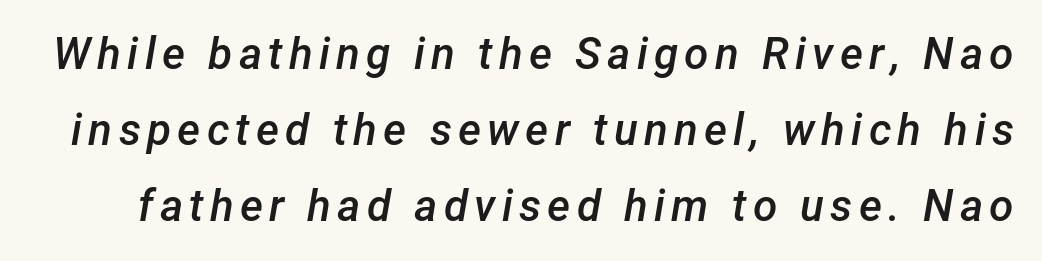
The image shows 44 px semibold type, italic (leaning right); set line spacing 1.73x, not underlined; low stroke contrast and a medium x-height.
